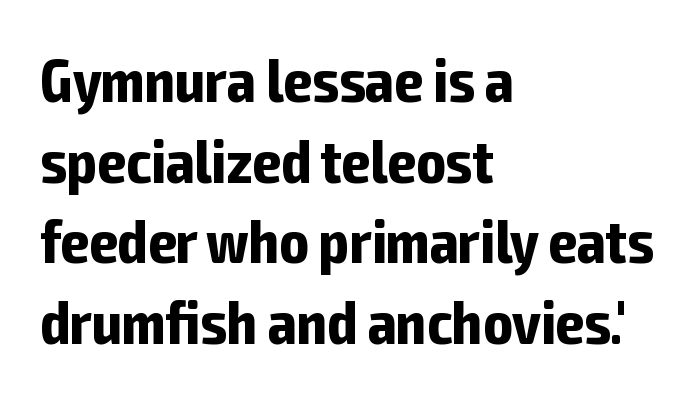
Q: Is the text bold? A: Yes.
Q: Is the text italic (slanted)? A: No, it is upright.
Q: Is the typeface a serif or a sans-serif typeface? A: Sans-serif.
Q: Is the text underlined? A: No.
Q: How is the paragraph aligned? A: Left-aligned.
Q: Is the spacing between letters normal or unusually wide? A: Normal.
Q: Is the spacing between lines tight, normal or loose? A: Normal.
Q: Width (condensed, normal, or wide)? A: Condensed.
Q: Stroke contrast? A: Low.
Q: x-height? A: Medium.
Q: Monospaced? A: No.
